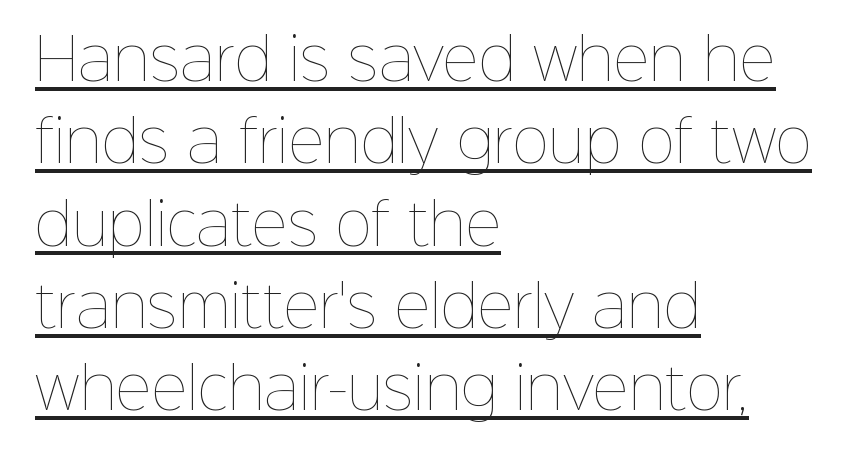
Ordinary non-slanted type is in use. This block has exactly the height ordinary leading produces. Horizontally, the lines are justified to the leading edge only. The characters are drawn with everyday or finer stroke widths. Students, note that the glyphs here touch the page at normal intervals. Think of a printed novel: that variable character pitch is what you see here.
